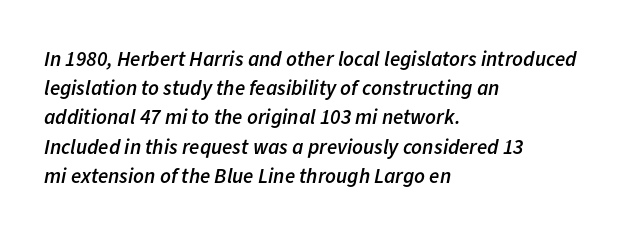
All the whitespace from short lines collects on the right. No extra tracking has been applied to these lines. Italic? Definitely — the glyphs are oblique. Whoever set this chose a conventional vertical rhythm. This is the in-between weight designers call semibold or demi.
